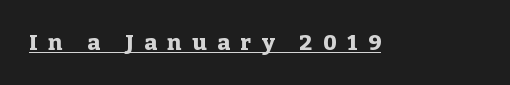
The image shows 22 px bold type, upright; set unusually wide letter spacing (+0.49 em), underlined.
